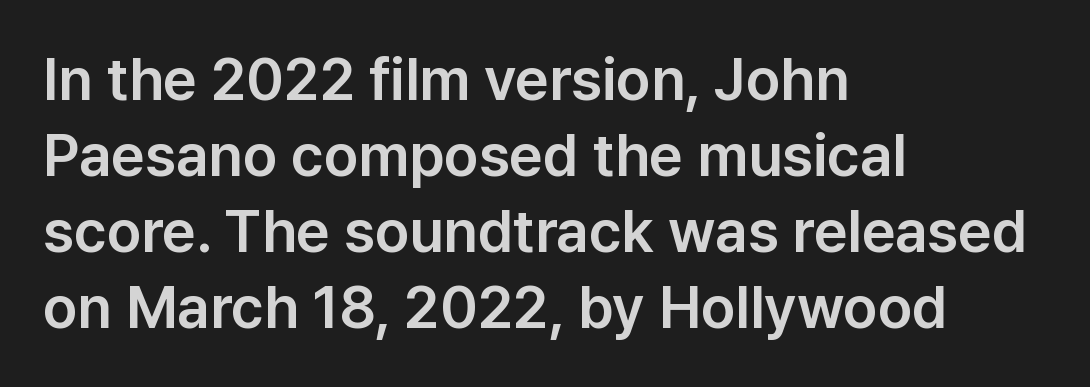
Q: Is the text italic (slanted)? A: No, it is upright.
Q: Is the typeface a serif or a sans-serif typeface? A: Sans-serif.
Q: Is the text underlined? A: No.
Q: How is the paragraph aligned? A: Left-aligned.
Q: Is the spacing between letters normal or unusually wide? A: Normal.
Q: Is the spacing between lines tight, normal or loose? A: Normal.
Q: Width (condensed, normal, or wide)? A: Normal.
Q: Stroke contrast? A: Low.
Q: x-height? A: Medium.
Q: Monospaced? A: No.
